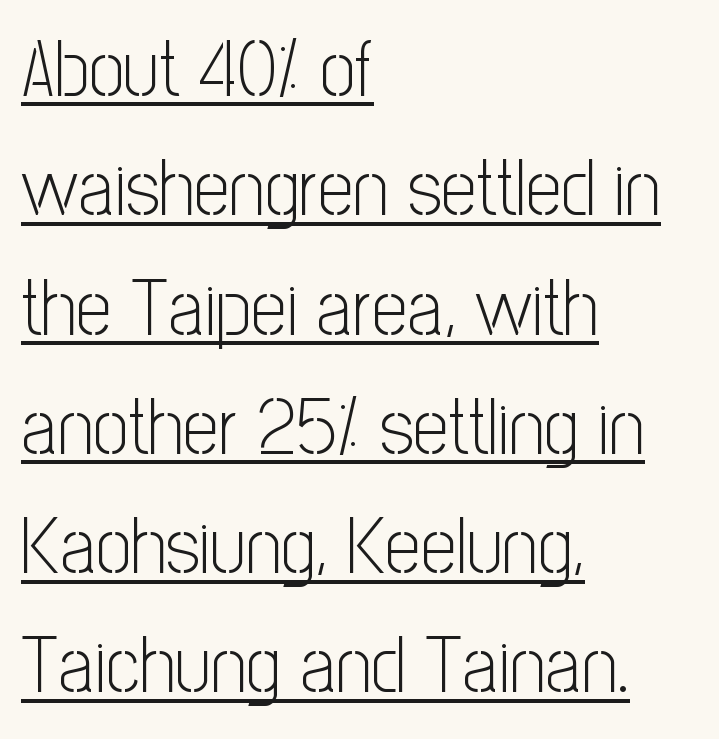
The image shows 79 px light, condensed sans-serif type, upright; set left-aligned, normal line spacing (1.51x), normal letter spacing, underlined; low stroke contrast and a medium x-height.
